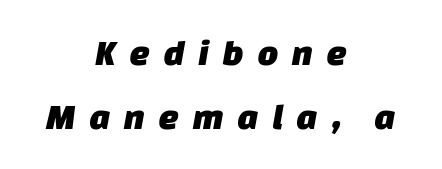
These lines are rendered in a variable-pitch font. Each word looks stretched out because of the extra space between its letters. Quick note: underline off. This rendering uses center alignment, leaving both contours irregular but symmetric.
